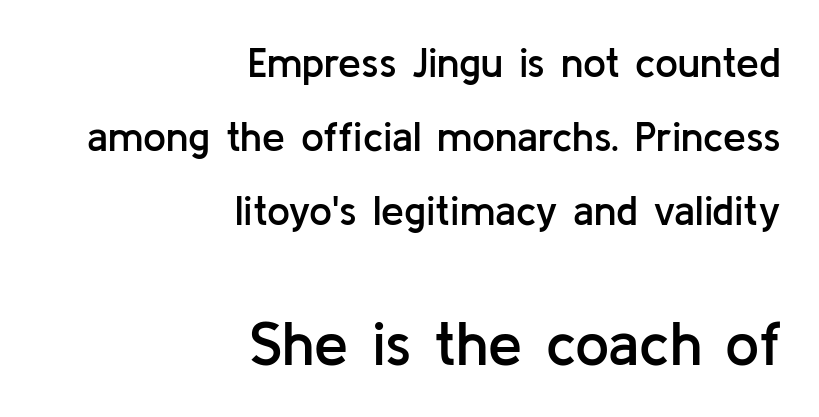
The image shows 61 px semibold sans-serif type, upright; set right-aligned, line spacing 1.8x, normal letter spacing, not underlined; the second (bottom) block is 1.49x larger; low stroke contrast and a medium x-height.
